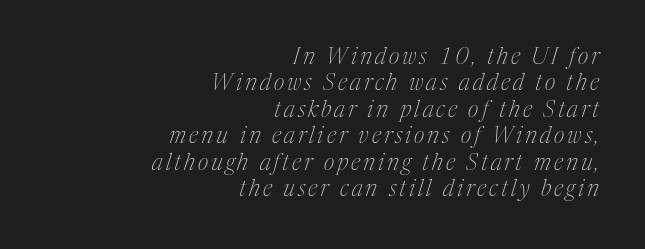
Leading is clearly below the norm, producing a dense column. Heaviness? Minimal to ordinary, like unemphasized prose. The rag falls on the left side of this text block. Has an underline been added? It has not. This sample uses an oblique cut, with every glyph tilted off the vertical.
